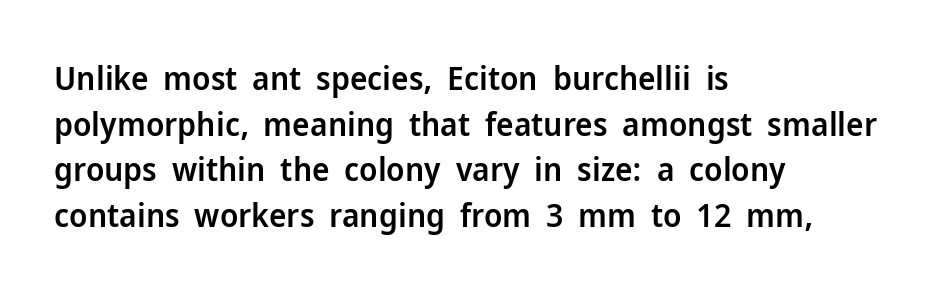
{"serif": "no", "italic": "no", "bold": "semi", "weight": "semibold", "width": "normal", "stroke_contrast": "low", "x_height": "medium", "monospaced": "no", "underline": "no", "align": "left", "line_spacing": "normal", "line_spacing_ratio": 1.38, "letter_spacing": "normal", "letter_spacing_em": 0.0, "glyph_px": 33}
